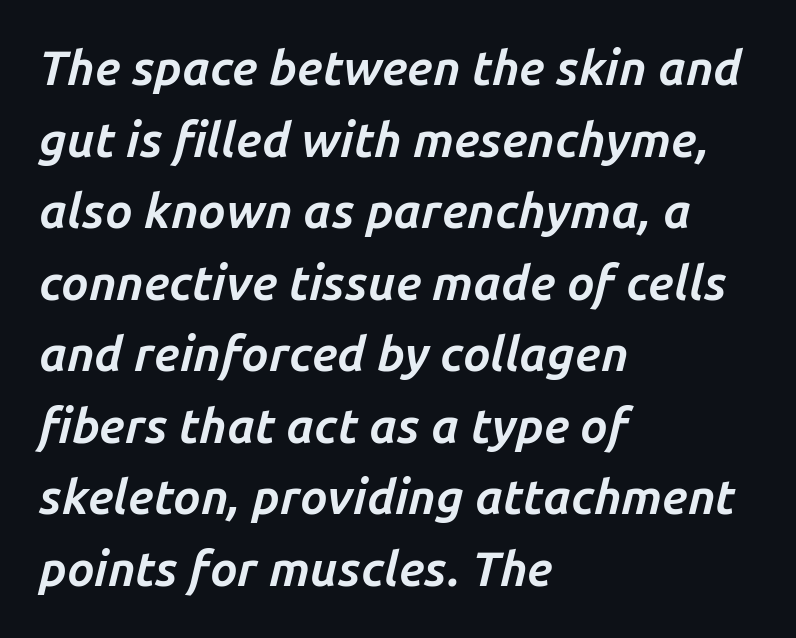
Q: Is the text bold? A: Yes.
Q: Is the text italic (slanted)? A: Yes, it leans right by about 14 degrees.
Q: Is the text underlined? A: No.
Q: How is the paragraph aligned? A: Left-aligned.
Q: Is the spacing between letters normal or unusually wide? A: Normal.
Q: Is the spacing between lines tight, normal or loose? A: Normal.
Q: Width (condensed, normal, or wide)? A: Normal.
Q: Stroke contrast? A: Low.
Q: x-height? A: Medium.
Q: Monospaced? A: No.
